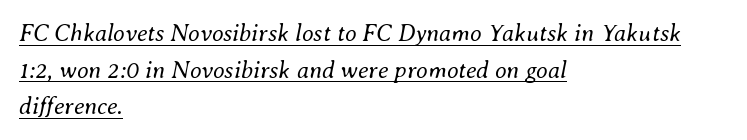
Teacher's note: observe the even left margin — that is flush-left alignment. Evenly set lines give the paragraph a standard silhouette. Emphasis is given by a line drawn under the lettering. No extra tracking has been applied to these lines.
